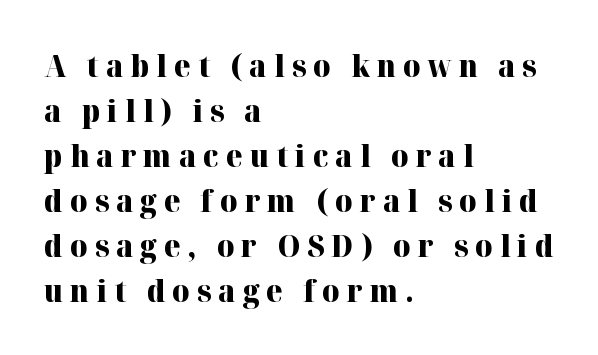
The image shows 30 px heavy serif type, upright; set left-aligned, normal line spacing (1.5x), unusually wide letter spacing (+0.23 em), not underlined; high stroke contrast and a medium x-height.
